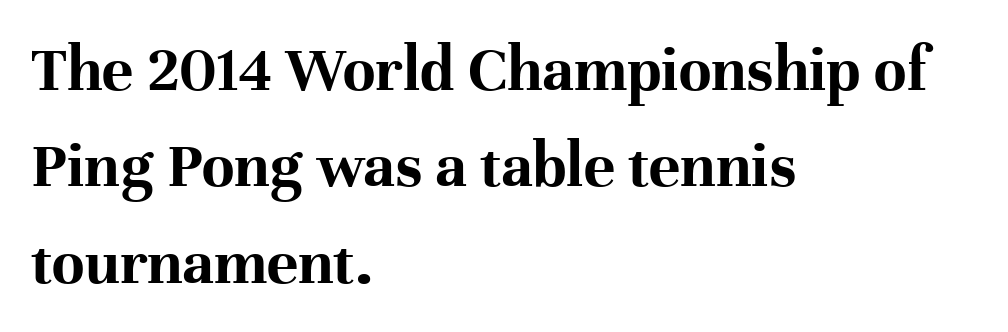
{"serif": "yes", "italic": "no", "bold": "yes", "weight": "bold", "width": "normal", "stroke_contrast": "high", "x_height": "medium", "monospaced": "no", "underline": "no", "align": "left", "line_spacing": "normal", "line_spacing_ratio": 1.46, "letter_spacing": "normal", "letter_spacing_em": 0.0, "glyph_px": 66}
